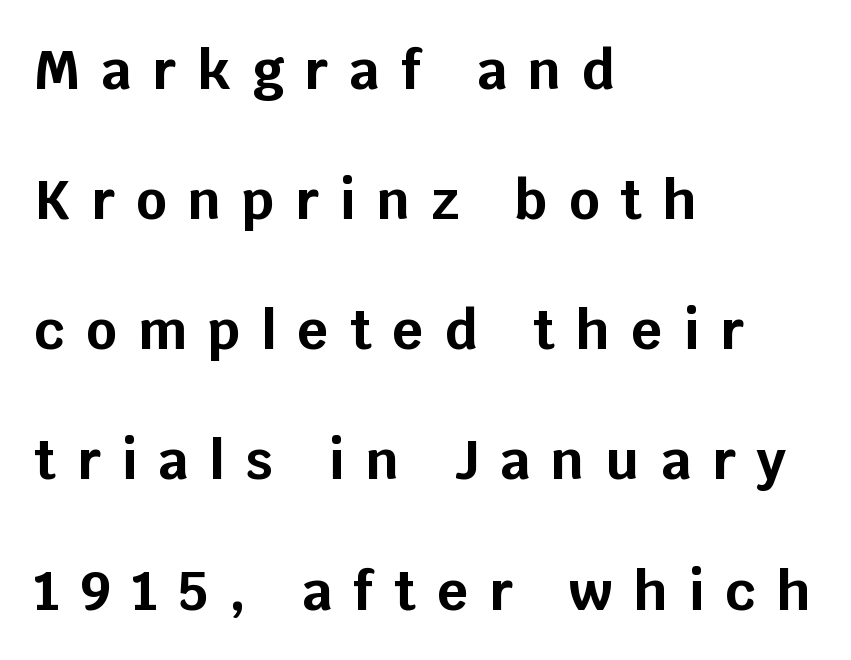
The type is letterspaced generously, with wide tracking. Just letters on the line, the space beneath them empty. The font is running at its bold setting. A typesetter would label this face a sans.
